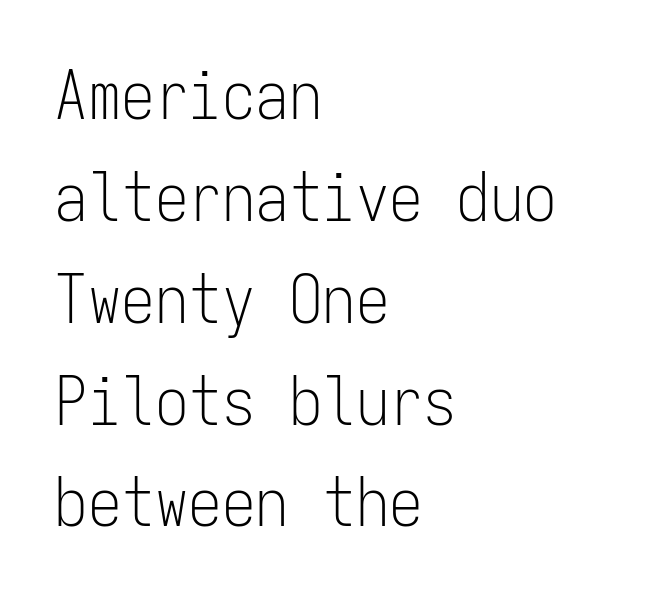
{"serif": "no", "italic": "no", "bold": "no", "weight": "light", "width": "condensed", "stroke_contrast": "low", "x_height": "medium", "monospaced": "yes", "underline": "no", "align": "left", "line_spacing": "normal", "line_spacing_ratio": 1.52, "letter_spacing": "normal", "letter_spacing_em": 0.0, "glyph_px": 67}
